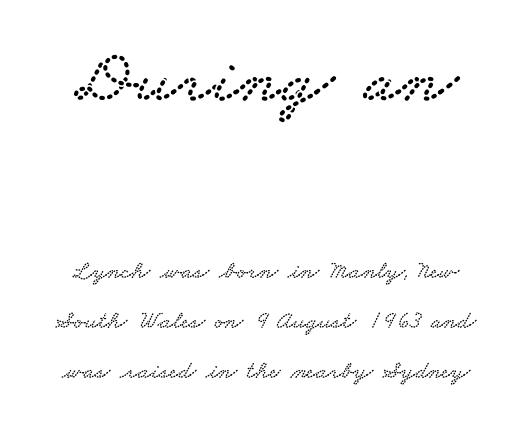
{"width": "wide", "stroke_contrast": "low", "x_height": "small", "monospaced": "no", "underline": "no", "line_spacing": "loose", "line_spacing_ratio": 2.01, "letter_spacing": "normal", "letter_spacing_em": 0.0, "larger_block": "first", "size_ratio": 3.0, "glyph_px": 75}
